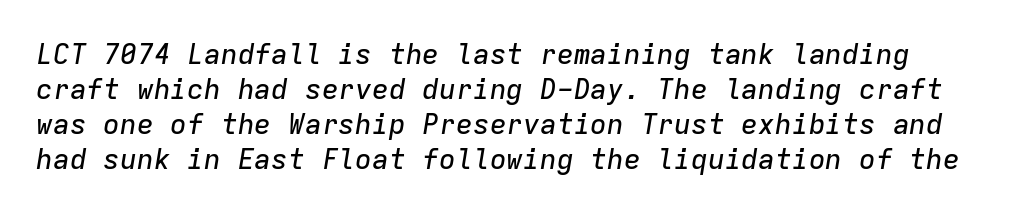
{"italic": "yes", "lean": "right", "slant_degrees": 9, "width": "normal", "stroke_contrast": "low", "x_height": "medium", "monospaced": "yes", "underline": "no", "line_spacing": "normal", "line_spacing_ratio": 1.25, "letter_spacing": "normal", "letter_spacing_em": 0.0, "glyph_px": 28}
